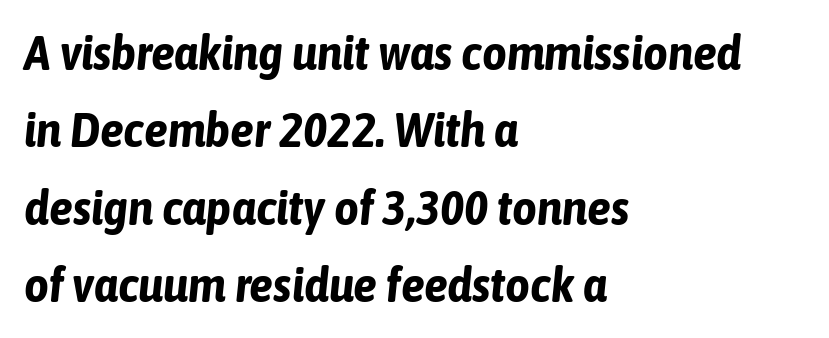
Q: Is the text bold? A: Yes.
Q: Is the text italic (slanted)? A: Yes, it leans right by about 6 degrees.
Q: Is the text underlined? A: No.
Q: How is the paragraph aligned? A: Left-aligned.
Q: Is the spacing between letters normal or unusually wide? A: Normal.
Q: Is the spacing between lines tight, normal or loose? A: Normal.
Q: Width (condensed, normal, or wide)? A: Condensed.
Q: Stroke contrast? A: Low.
Q: x-height? A: Medium.
Q: Monospaced? A: No.
